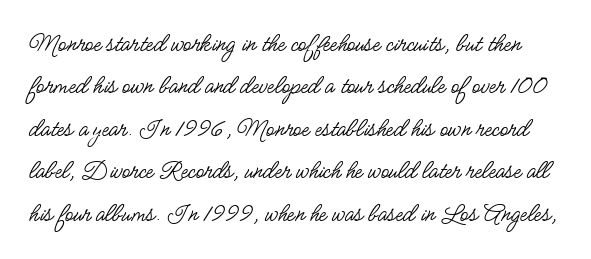
The image shows 27 px text type; set normal line spacing (1.57x), normal letter spacing, not underlined.
